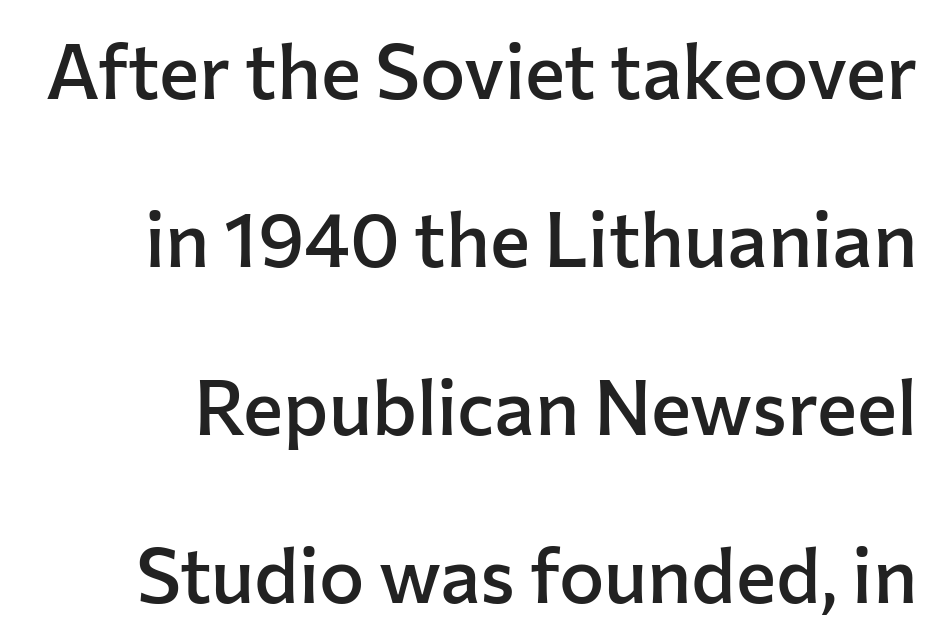
Q: Is the text bold? A: Semi-bold.
Q: Is the text italic (slanted)? A: No, it is upright.
Q: Is the typeface a serif or a sans-serif typeface? A: Sans-serif.
Q: Is the text underlined? A: No.
Q: Is the spacing between letters normal or unusually wide? A: Normal.
Q: Is the spacing between lines tight, normal or loose? A: Loose.
Q: Width (condensed, normal, or wide)? A: Normal.
Q: Stroke contrast? A: Low.
Q: x-height? A: Medium.
Q: Monospaced? A: No.
